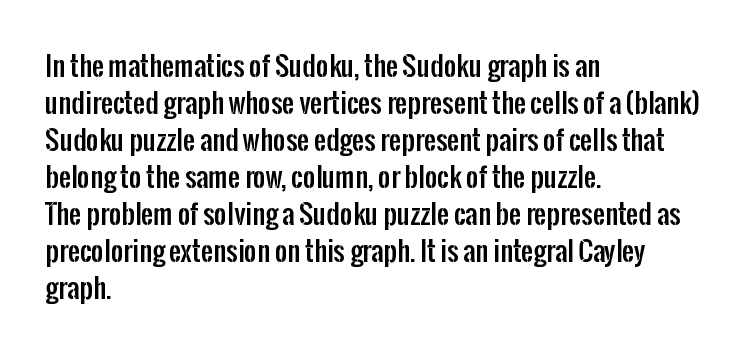
A typesetter would call this zero additional tracking. Notice how descenders clear the ascenders below comfortably — that's standard leading. Ordinary non-slanted type is in use. Letters rest on an invisible, unmarked baseline.
